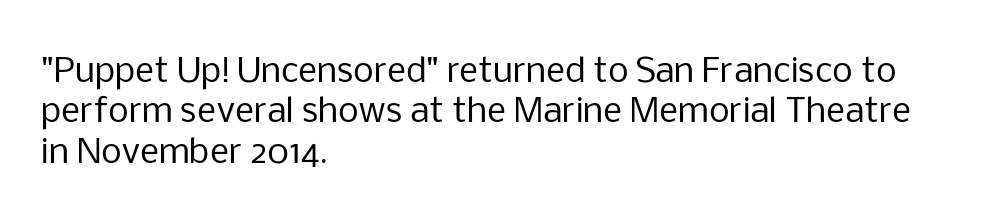
{"serif": "no", "italic": "no", "bold": "no", "weight": "regular", "width": "normal", "stroke_contrast": "low", "x_height": "medium", "monospaced": "no", "underline": "no", "align": "left", "line_spacing_ratio": 1.22, "letter_spacing": "normal", "letter_spacing_em": 0.0, "glyph_px": 33}
